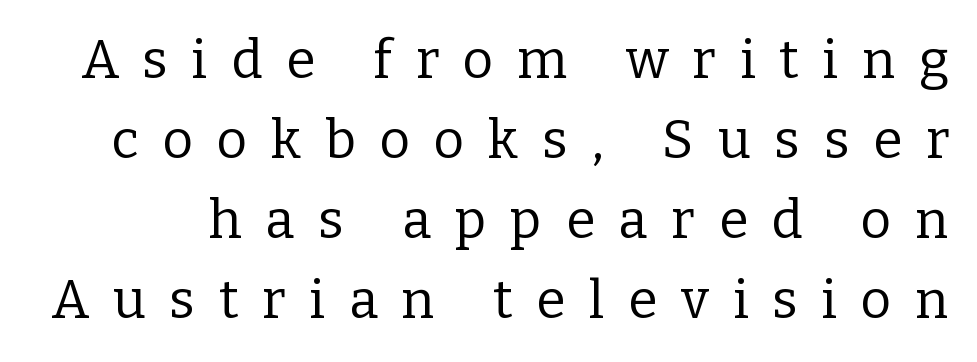
The image shows 53 px regular-weight serif type, upright; set normal line spacing (1.51x), unusually wide letter spacing (+0.45 em), not underlined; low stroke contrast and a medium x-height.
